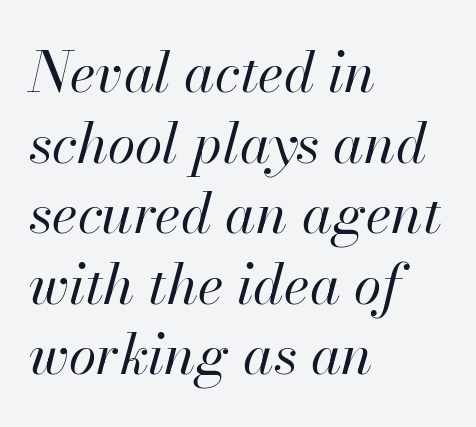
No chunkiness to these letters — they're not bold. Glyph-to-glyph distance matches everyday printed text. Each row of text sits above clean, open space. The passage shown is typed in a proportional face where columns would drift. The rows are spaced the way most documents space them.
